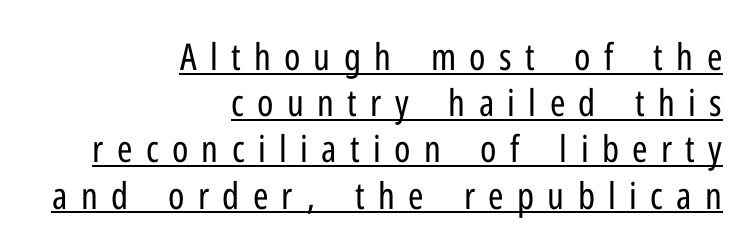
{"serif": "no", "italic": "no", "bold": "no", "weight": "regular", "width": "condensed", "stroke_contrast": "low", "x_height": "medium", "monospaced": "no", "underline": "yes", "align": "right", "line_spacing": "normal", "line_spacing_ratio": 1.25, "letter_spacing": "wide", "letter_spacing_em": 0.36, "glyph_px": 37}
